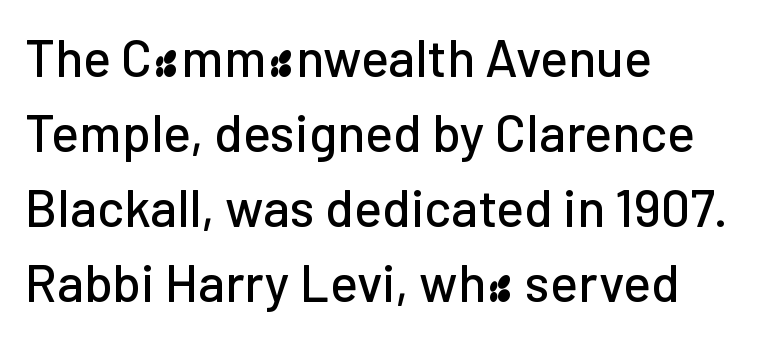
The image shows 52 px sans-serif type, upright; set left-aligned, normal line spacing (1.44x), normal letter spacing, not underlined; low stroke contrast and a medium x-height.
